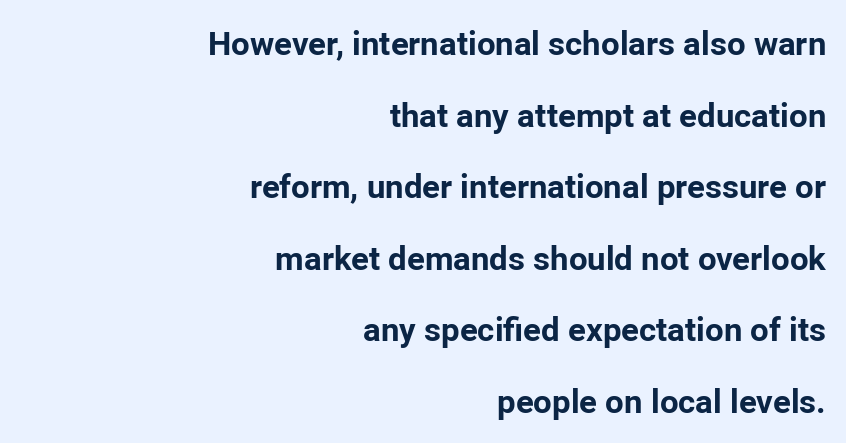
{"serif": "no", "italic": "no", "bold": "yes", "weight": "bold", "width": "normal", "stroke_contrast": "low", "x_height": "medium", "monospaced": "no", "underline": "no", "align": "right", "line_spacing": "loose", "line_spacing_ratio": 2.17, "letter_spacing": "normal", "letter_spacing_em": 0.0, "glyph_px": 33}
